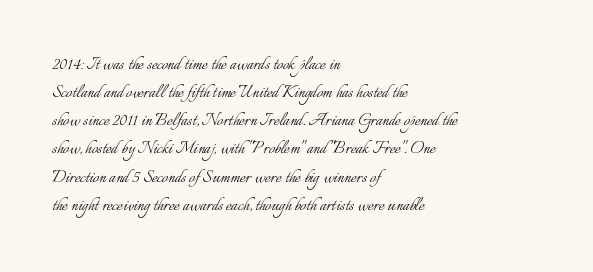
Q: Is the text bold? A: No.
Q: Is the text italic (slanted)? A: Yes.
Q: Is the text underlined? A: No.
Q: How is the paragraph aligned? A: Left-aligned.
Q: Is the spacing between letters normal or unusually wide? A: Normal.
Q: Is the spacing between lines tight, normal or loose? A: Normal.
